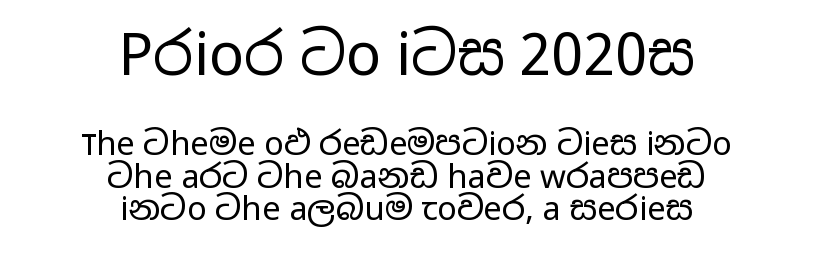
Varying glyph widths throughout — classic text-font behaviour. Tracking value appears to be zero — textbook default spacing. Nothing sits at the stroke ends, so this counts as sans-serif. Summary of weight: not heavy and not bold. No word sits above an underline.
